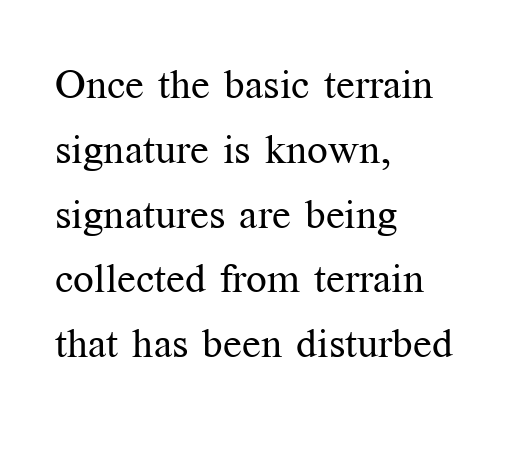
All the whitespace from short lines collects on the right. Think of a printed novel: that variable character pitch is what you see here. Counters stay open thanks to moderate or lighter strokes. Letters rest on an invisible, unmarked baseline.
